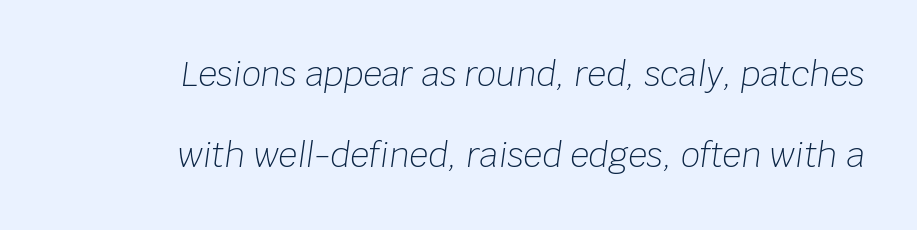
The image shows 33 px light type, italic (leaning right); set right-aligned, loose line spacing (2.46x), normal letter spacing, not underlined; low stroke contrast and a large x-height.
